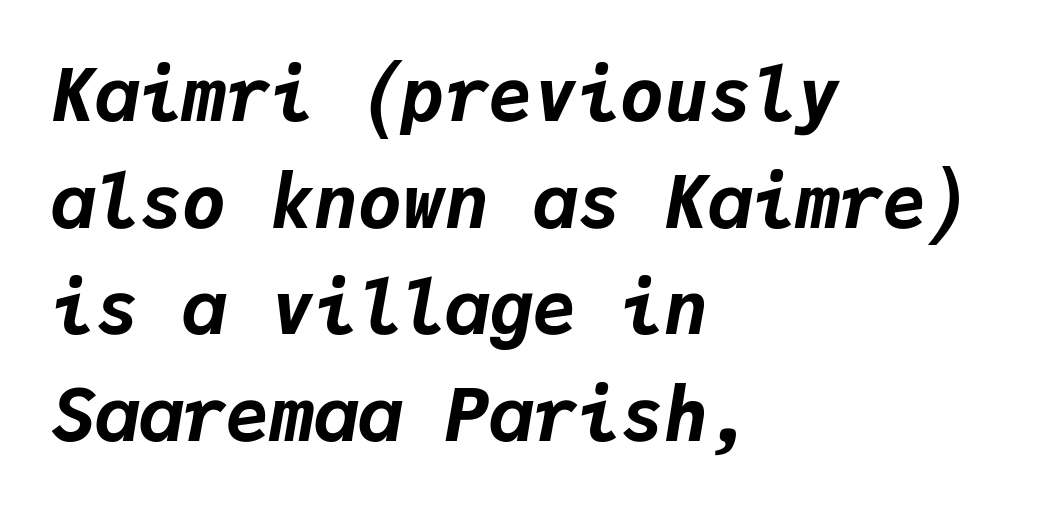
Q: Is the text bold? A: Yes.
Q: Is the text italic (slanted)? A: Yes, it leans right by about 9 degrees.
Q: Is the text underlined? A: No.
Q: How is the paragraph aligned? A: Left-aligned.
Q: Is the spacing between letters normal or unusually wide? A: Normal.
Q: Is the spacing between lines tight, normal or loose? A: Normal.
Q: Width (condensed, normal, or wide)? A: Normal.
Q: Stroke contrast? A: Low.
Q: x-height? A: Medium.
Q: Monospaced? A: Yes.
